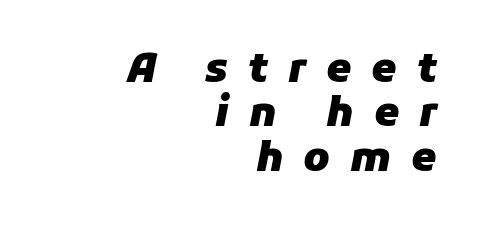
Q: Is the text bold? A: Yes.
Q: Is the text italic (slanted)? A: Yes, it leans right by about 11 degrees.
Q: Is the text underlined? A: No.
Q: How is the paragraph aligned? A: Right-aligned.
Q: Is the spacing between letters normal or unusually wide? A: Unusually wide.
Q: Is the spacing between lines tight, normal or loose? A: Tight.
Q: Width (condensed, normal, or wide)? A: Normal.
Q: Stroke contrast? A: Low.
Q: x-height? A: Medium.
Q: Monospaced? A: No.
